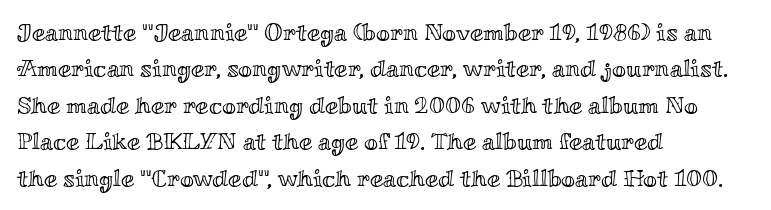
{"italic": "no", "underline": "no", "align": "left", "line_spacing": "normal", "line_spacing_ratio": 1.52, "letter_spacing": "normal", "letter_spacing_em": 0.0, "glyph_px": 24}
